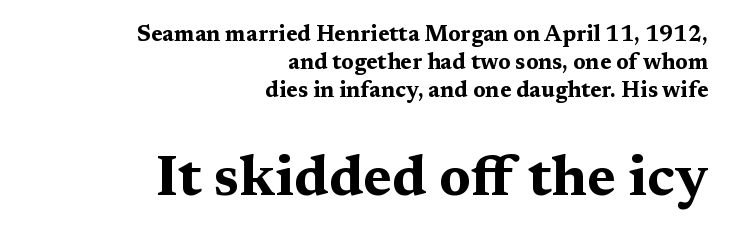
The image shows 56 px bold, wide serif type, upright; set right-aligned, normal line spacing (1.27x), normal letter spacing, not underlined; the second (bottom) block is 2.55x larger; medium stroke contrast and a medium x-height.
